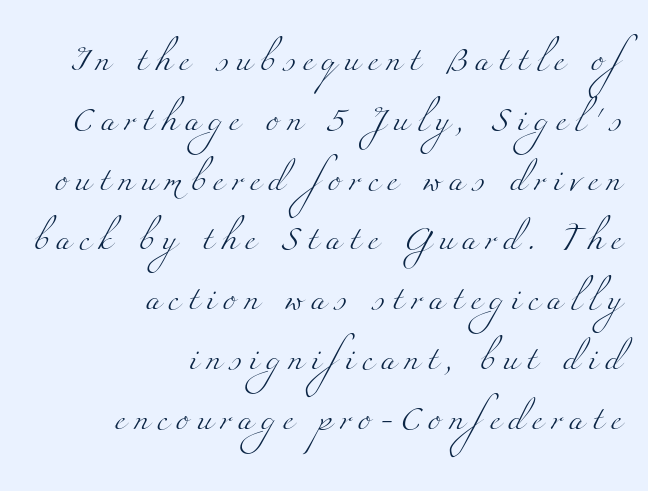
The image shows 24 px text type; set right-aligned, loose line spacing (2.49x), unusually wide letter spacing (+0.33 em), not underlined.
